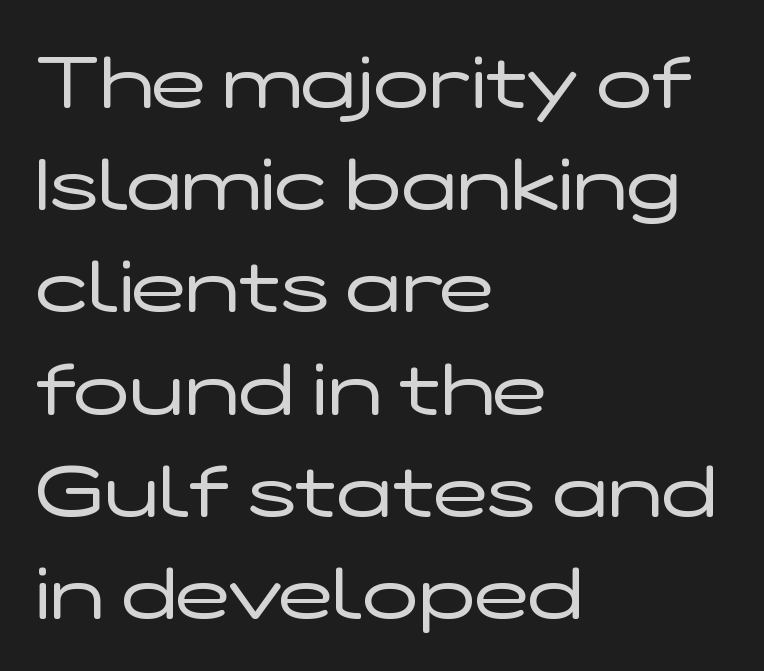
The image shows 73 px regular-weight, wide sans-serif type, upright; set left-aligned, normal line spacing (1.4x), normal letter spacing, not underlined; low stroke contrast and a medium x-height.
